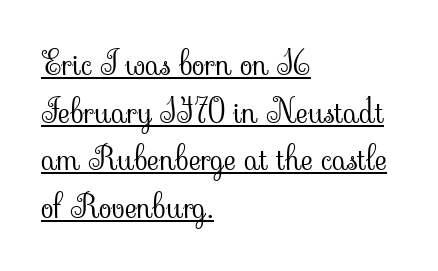
The image shows 33 px light serif type, upright; set left-aligned, normal line spacing (1.44x), normal letter spacing, underlined; low stroke contrast and a small x-height.
